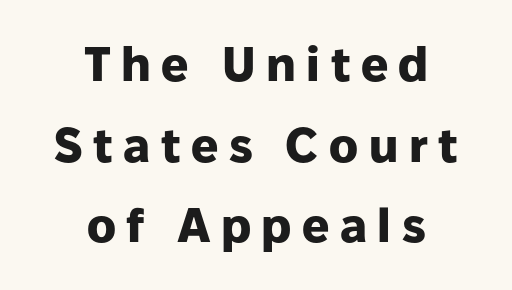
{"serif": "no", "italic": "no", "bold": "yes", "weight": "heavy", "width": "normal", "stroke_contrast": "low", "x_height": "medium", "monospaced": "no", "underline": "no", "align": "center", "line_spacing": "normal", "line_spacing_ratio": 1.68, "letter_spacing": "wide", "letter_spacing_em": 0.22, "glyph_px": 48}
